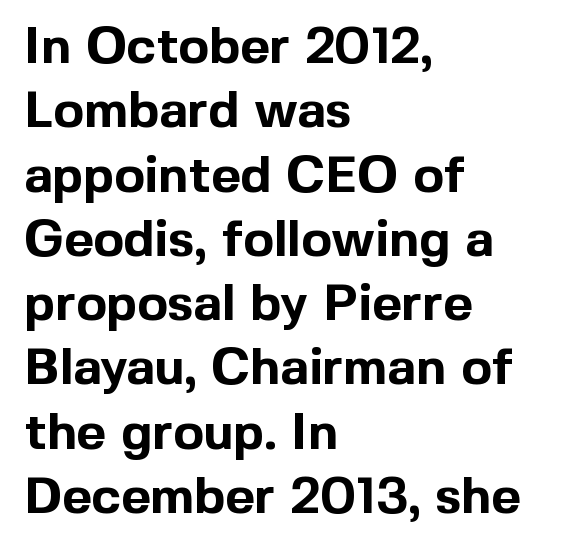
Q: Is the text bold? A: Yes.
Q: Is the text italic (slanted)? A: No, it is upright.
Q: Is the typeface a serif or a sans-serif typeface? A: Sans-serif.
Q: Is the text underlined? A: No.
Q: How is the paragraph aligned? A: Left-aligned.
Q: Is the spacing between letters normal or unusually wide? A: Normal.
Q: Is the spacing between lines tight, normal or loose? A: Normal.
Q: Width (condensed, normal, or wide)? A: Normal.
Q: x-height? A: Medium.
Q: Monospaced? A: No.
